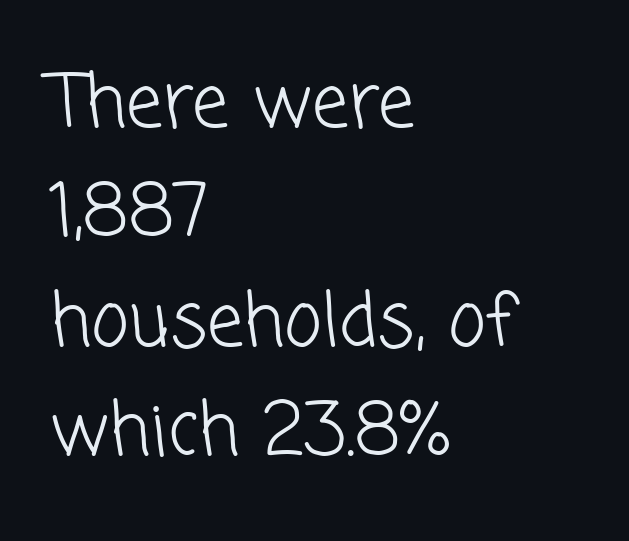
{"serif": "no", "bold": "no", "weight": "light", "width": "normal", "stroke_contrast": "low", "x_height": "medium", "monospaced": "no", "underline": "no", "align": "left", "line_spacing": "normal", "line_spacing_ratio": 1.5, "letter_spacing": "normal", "letter_spacing_em": 0.0, "glyph_px": 73}
